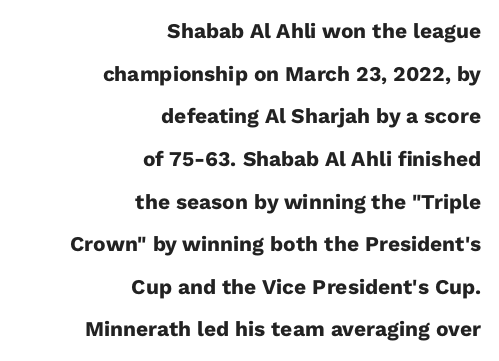
Students, this is bold: see how much ink each stroke carries. Where is the straight margin? On the right. Every stem runs plumb, perpendicular to the baseline. The glyphs are unaccompanied by any horizontal stroke below them. Each new line begins a long way beneath the previous one. This rendering leaves character spacing at its baseline value.
